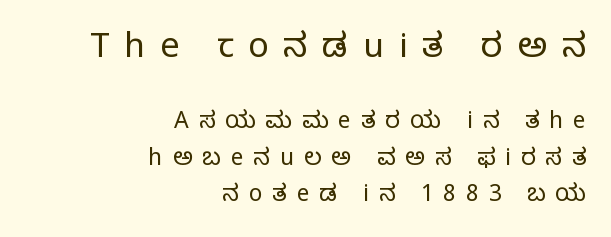
The image shows 34 px regular-weight serif type, upright; set right-aligned, normal line spacing (1.59x), unusually wide letter spacing (+0.43 em), not underlined; the first (top) block is 1.48x larger; low stroke contrast and a large x-height.
